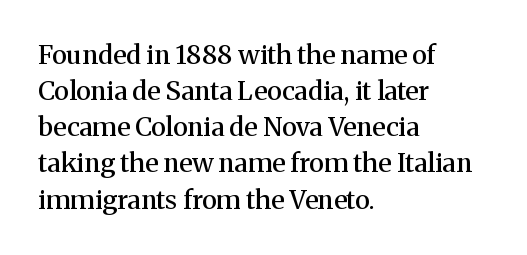
{"italic": "no", "bold": "semi", "underline": "no", "align": "left", "line_spacing": "normal", "line_spacing_ratio": 1.39, "letter_spacing": "normal", "letter_spacing_em": 0.0, "glyph_px": 26}
